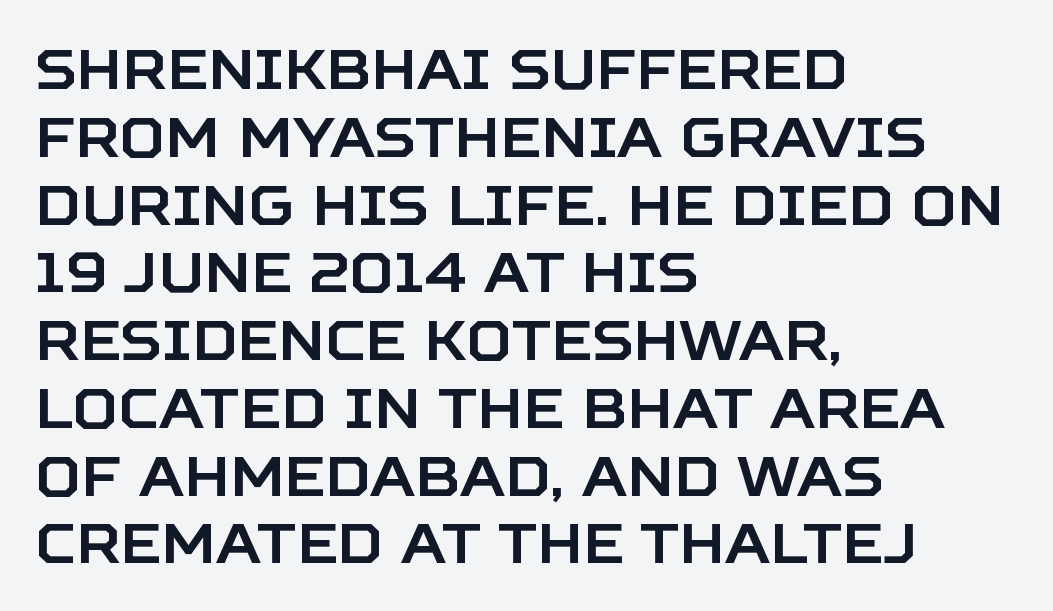
Each letter's strokes conclude bluntly, with no projecting serifs. The baseline area is clear. The gaps between neighbouring characters are ordinary and unremarkable. Each line starts at the same left margin while the right side varies.
